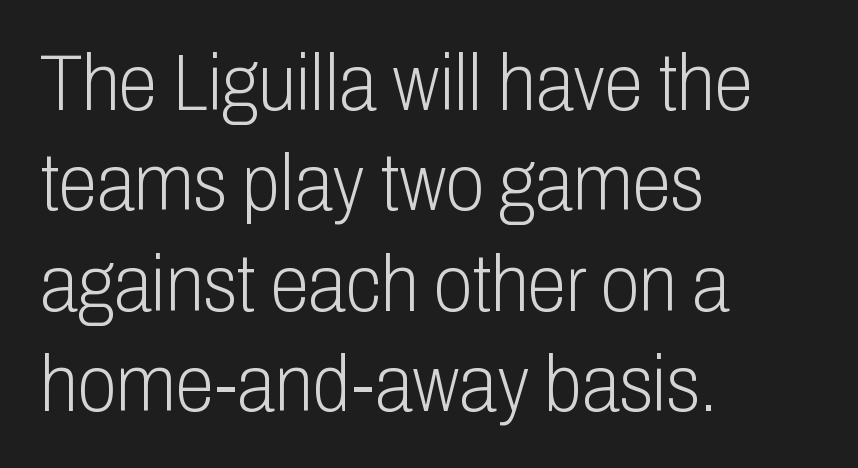
Q: Is the text bold? A: No.
Q: Is the text italic (slanted)? A: No, it is upright.
Q: Is the typeface a serif or a sans-serif typeface? A: Sans-serif.
Q: Is the text underlined? A: No.
Q: How is the paragraph aligned? A: Left-aligned.
Q: Is the spacing between letters normal or unusually wide? A: Normal.
Q: Is the spacing between lines tight, normal or loose? A: Normal.
Q: Width (condensed, normal, or wide)? A: Condensed.
Q: Stroke contrast? A: Low.
Q: x-height? A: Medium.
Q: Monospaced? A: No.
